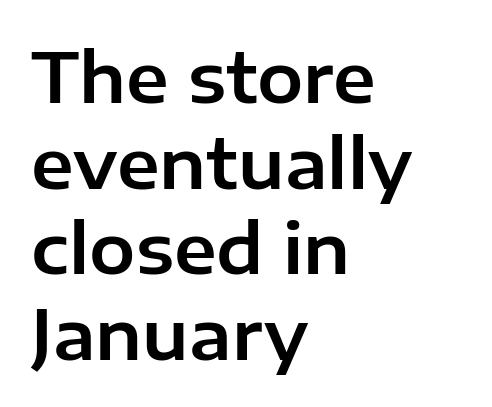
The image shows 69 px sans-serif type, upright; set left-aligned, line spacing 1.24x, normal letter spacing, not underlined; low stroke contrast and a medium x-height.
